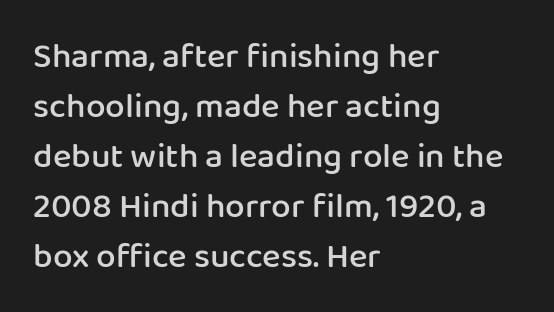
Q: Is the text bold? A: Semi-bold.
Q: Is the text italic (slanted)? A: No, it is upright.
Q: Is the typeface a serif or a sans-serif typeface? A: Sans-serif.
Q: Is the text underlined? A: No.
Q: How is the paragraph aligned? A: Left-aligned.
Q: Is the spacing between letters normal or unusually wide? A: Normal.
Q: Is the spacing between lines tight, normal or loose? A: Normal.
Q: Width (condensed, normal, or wide)? A: Normal.
Q: Stroke contrast? A: Low.
Q: x-height? A: Medium.
Q: Monospaced? A: No.
